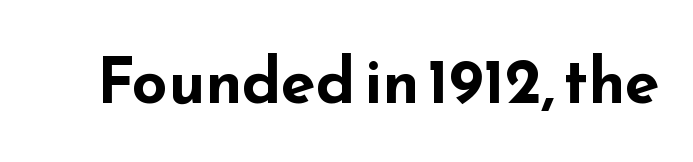
The image shows 63 px bold, wide sans-serif type, upright; set normal letter spacing, not underlined; low stroke contrast and a small x-height.
